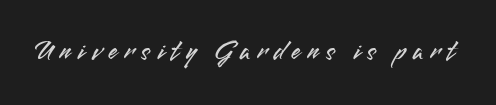
{"underline": "no", "letter_spacing": "wide", "letter_spacing_em": 0.26, "glyph_px": 27}
